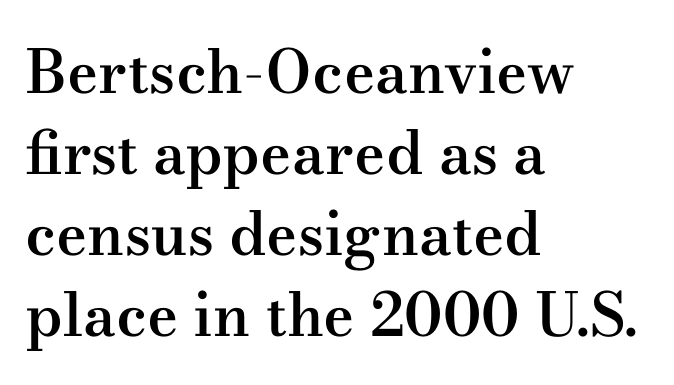
The image shows 60 px semibold, wide serif type, upright; set left-aligned, normal line spacing (1.35x), normal letter spacing, not underlined; medium stroke contrast and a small x-height.
